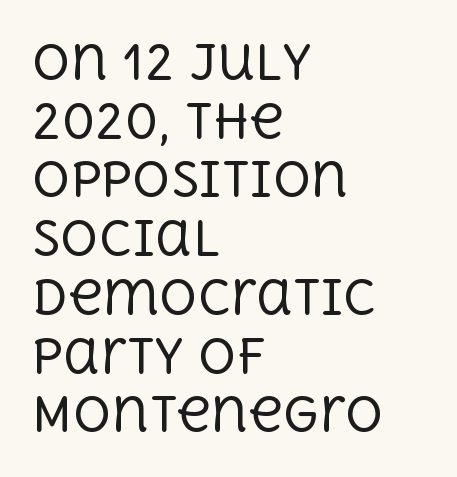
{"serif": "yes", "italic": "no", "bold": "no", "weight": "regular", "width": "normal", "x_height": "large", "monospaced": "no", "underline": "no", "align": "left", "line_spacing": "normal", "line_spacing_ratio": 1.25, "letter_spacing": "normal", "letter_spacing_em": 0.0, "glyph_px": 47}
